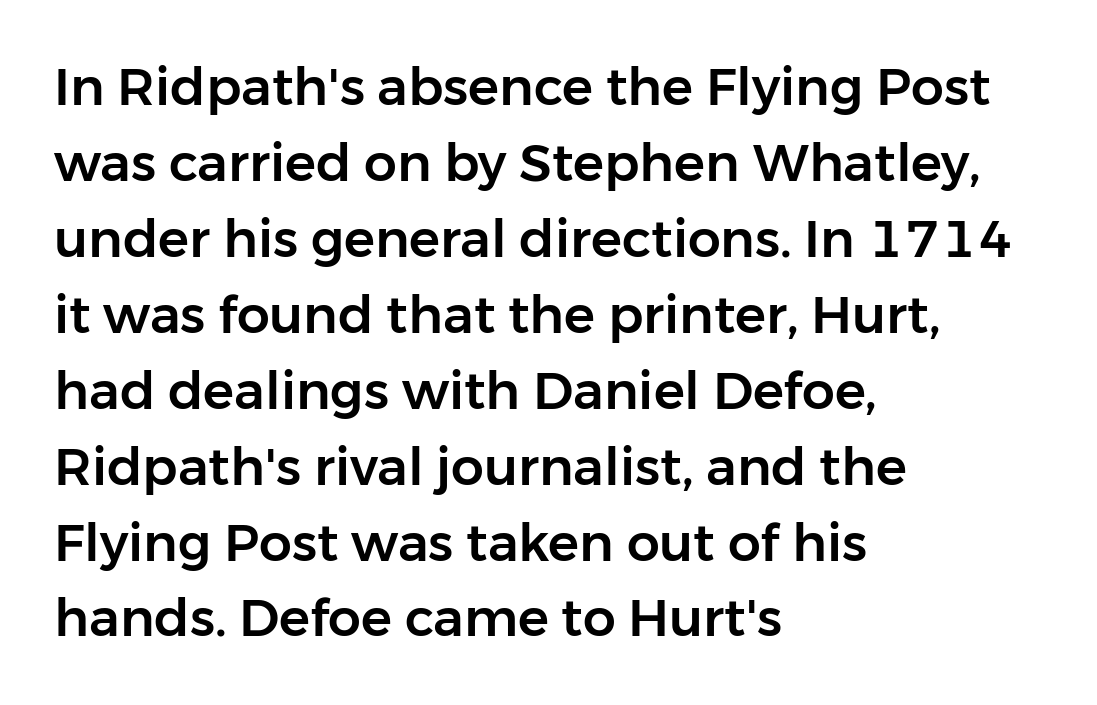
The image shows 52 px sans-serif type, upright; set left-aligned, normal line spacing (1.46x), normal letter spacing, not underlined; low stroke contrast and a medium x-height.
